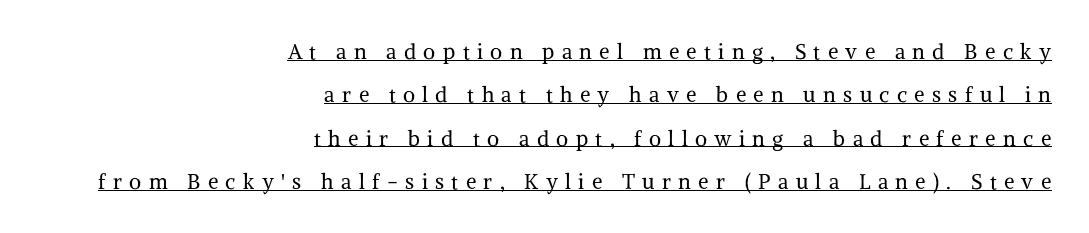
A student would call this right alignment; a typographer would say flush right, rag left. These lines were composed using upright roman letters. Vertically, the passage feels expansive, rows floating well apart. Think standard paragraph weight, or any step lighter than that. Quick note: underline on.
